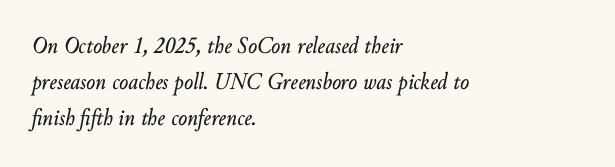
Each line starts at the same left margin while the right side varies. In terms of posture, this sample is oblique. Vertical spacing — default. Lines of text with bare space underneath. Each word holds together tightly as a unit, with standard inter-letter gaps.
